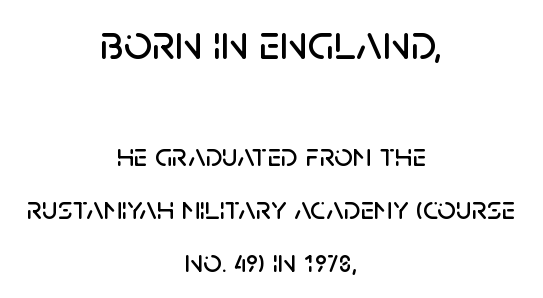
{"serif": "no", "italic": "no", "width": "normal", "stroke_contrast": "low", "x_height": "large", "monospaced": "no", "underline": "no", "align": "center", "line_spacing": "normal", "line_spacing_ratio": 1.6, "letter_spacing": "normal", "letter_spacing_em": 0.0, "larger_block": "first", "size_ratio": 1.52, "glyph_px": 50}
